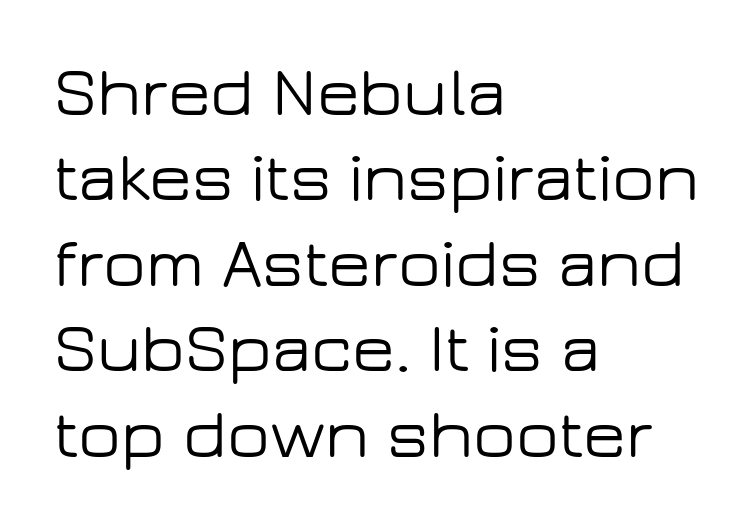
The image shows 70 px wide sans-serif type, upright; set left-aligned, line spacing 1.22x, normal letter spacing, not underlined; low stroke contrast and a medium x-height.
